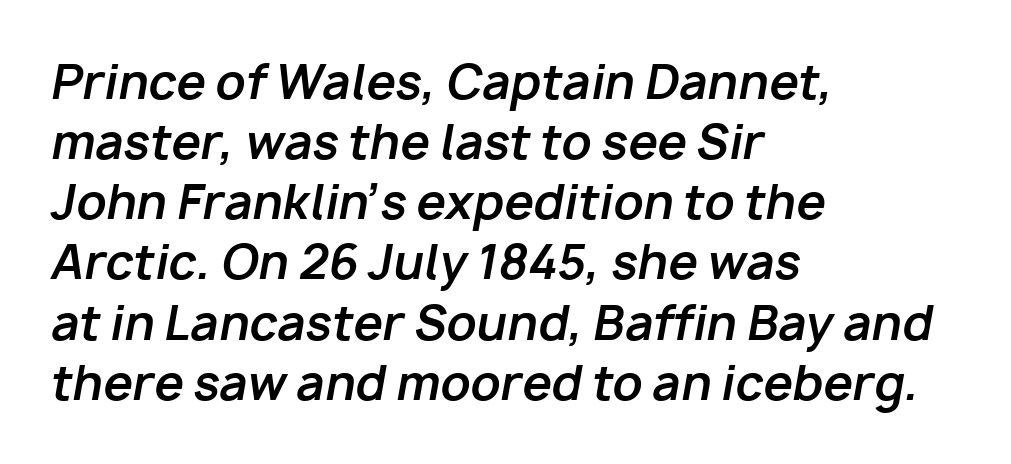
The image shows 47 px bold type, italic (leaning right); set left-aligned, normal line spacing (1.28x), normal letter spacing, not underlined; low stroke contrast and a medium x-height.
